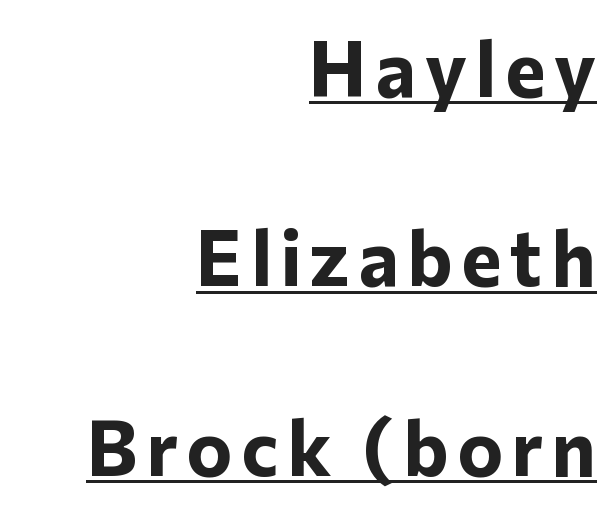
Q: Is the text bold? A: Yes.
Q: Is the text italic (slanted)? A: No, it is upright.
Q: Is the typeface a serif or a sans-serif typeface? A: Sans-serif.
Q: Is the text underlined? A: Yes.
Q: How is the paragraph aligned? A: Right-aligned.
Q: Is the spacing between lines tight, normal or loose? A: Loose.
Q: Width (condensed, normal, or wide)? A: Normal.
Q: Stroke contrast? A: Low.
Q: x-height? A: Medium.
Q: Monospaced? A: No.
